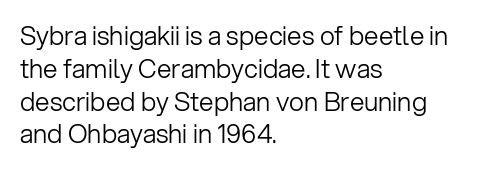
Q: Is the text bold? A: No.
Q: Is the text italic (slanted)? A: No, it is upright.
Q: Is the text underlined? A: No.
Q: How is the paragraph aligned? A: Left-aligned.
Q: Is the spacing between letters normal or unusually wide? A: Normal.
Q: Is the spacing between lines tight, normal or loose? A: Normal.
